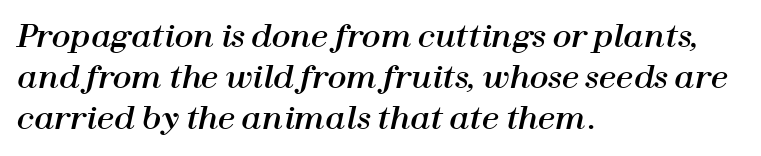
The image shows 31 px text type, italic (leaning right); set left-aligned, normal line spacing (1.33x), normal letter spacing, not underlined; high stroke contrast and a medium x-height.
